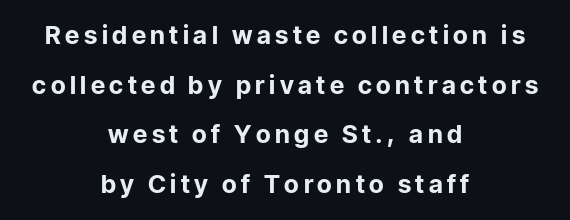
The image shows 25 px bold type, upright; set centered, loose line spacing (1.99x), not underlined.
